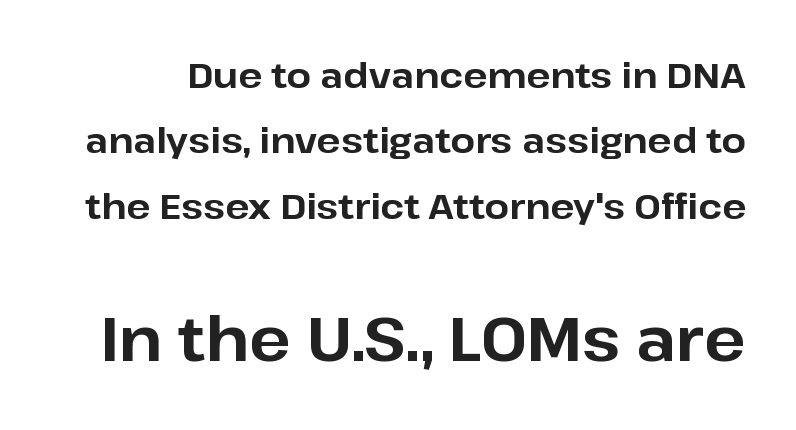
Q: Is the text bold? A: Yes.
Q: Is the text italic (slanted)? A: No, it is upright.
Q: Is the typeface a serif or a sans-serif typeface? A: Sans-serif.
Q: Is the text underlined? A: No.
Q: Is the spacing between letters normal or unusually wide? A: Normal.
Q: Which block of text is set in a larger size, the first (top) or the second (bottom)? A: The second (bottom) one.
Q: Width (condensed, normal, or wide)? A: Normal.
Q: Stroke contrast? A: Low.
Q: x-height? A: Medium.
Q: Monospaced? A: No.
